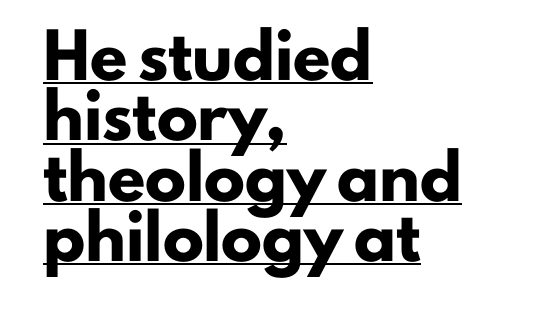
Q: Is the text bold? A: Yes.
Q: Is the text italic (slanted)? A: No, it is upright.
Q: Is the typeface a serif or a sans-serif typeface? A: Sans-serif.
Q: Is the text underlined? A: Yes.
Q: How is the paragraph aligned? A: Left-aligned.
Q: Is the spacing between letters normal or unusually wide? A: Normal.
Q: Is the spacing between lines tight, normal or loose? A: Normal.
Q: Width (condensed, normal, or wide)? A: Normal.
Q: Stroke contrast? A: Low.
Q: x-height? A: Small.
Q: Monospaced? A: No.
